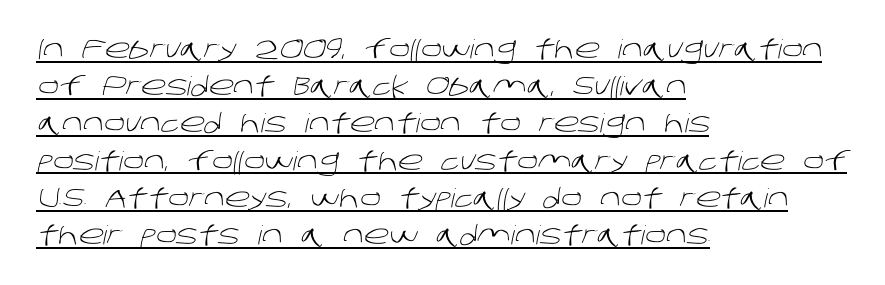
How are the letters spaced? Ordinarily, with no added tracking. The specimen includes a rule beneath the text block's lines. The compositor pushed each line to the left boundary. Heaviness? Minimal to ordinary, like unemphasized prose.
